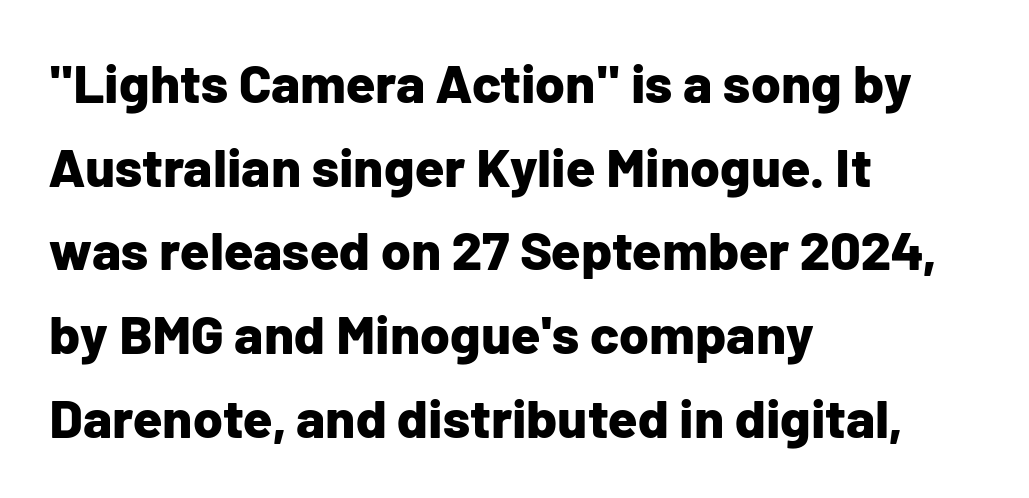
{"serif": "no", "italic": "no", "bold": "yes", "weight": "bold", "width": "normal", "stroke_contrast": "low", "x_height": "medium", "monospaced": "no", "underline": "no", "align": "left", "line_spacing": "normal", "line_spacing_ratio": 1.55, "letter_spacing": "normal", "letter_spacing_em": 0.0, "glyph_px": 54}
